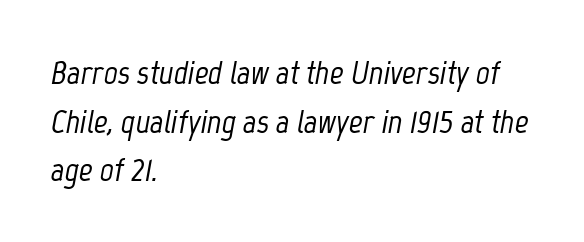
The image shows 34 px condensed type, italic (leaning right); set left-aligned, normal line spacing (1.43x), normal letter spacing, not underlined; low stroke contrast and a medium x-height.
